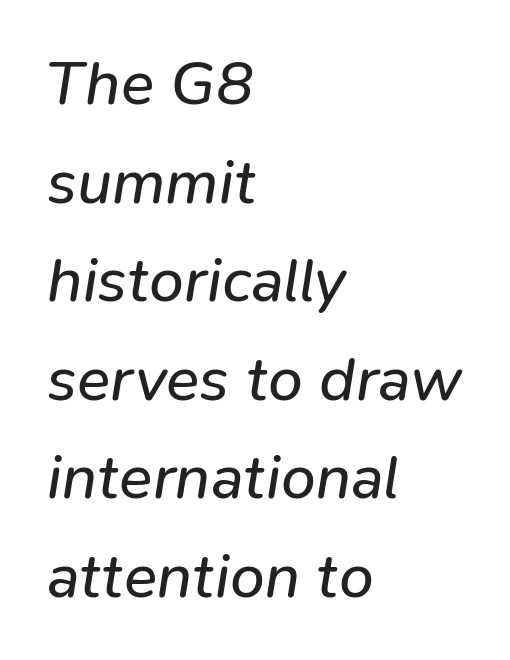
{"italic": "yes", "lean": "right", "slant_degrees": 9, "bold": "no", "weight": "regular", "width": "normal", "stroke_contrast": "low", "x_height": "medium", "monospaced": "no", "underline": "no", "align": "left", "line_spacing": "normal", "line_spacing_ratio": 1.59, "letter_spacing": "normal", "letter_spacing_em": 0.0, "glyph_px": 62}
